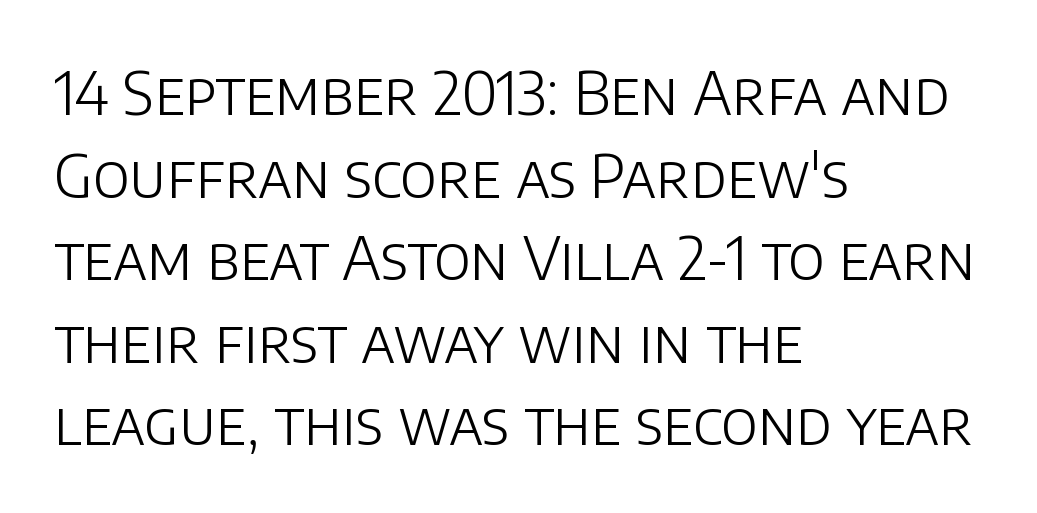
{"serif": "no", "italic": "no", "bold": "no", "weight": "light", "width": "normal", "stroke_contrast": "low", "x_height": "large", "monospaced": "no", "underline": "no", "align": "left", "line_spacing": "normal", "line_spacing_ratio": 1.4, "letter_spacing": "normal", "letter_spacing_em": 0.0, "glyph_px": 59}
